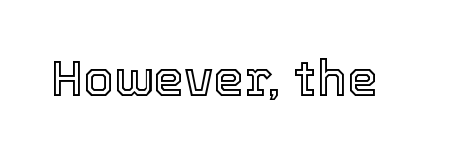
Between one letter and the next there's only the usual sliver of space. Posture: upright roman. Do the characters align in a grid? No, the font is proportional. The space beneath each line is pristine and unruled.
